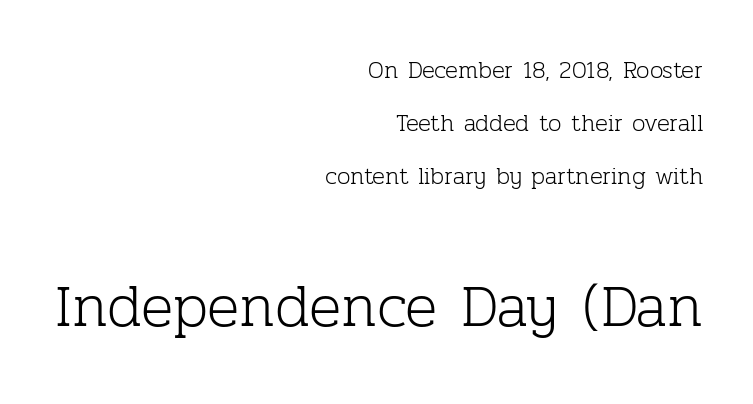
{"serif": "yes", "italic": "no", "bold": "no", "weight": "light", "width": "normal", "stroke_contrast": "low", "x_height": "medium", "monospaced": "no", "underline": "no", "align": "right", "line_spacing": "loose", "line_spacing_ratio": 2.21, "letter_spacing": "normal", "letter_spacing_em": 0.0, "larger_block": "second", "size_ratio": 2.5, "glyph_px": 60}
